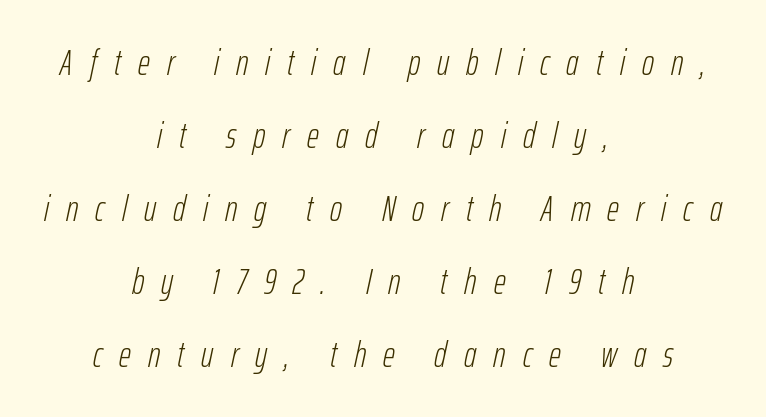
{"italic": "yes", "lean": "right", "slant_degrees": 12, "bold": "no", "weight": "light", "width": "condensed", "stroke_contrast": "low", "x_height": "medium", "monospaced": "no", "underline": "no", "align": "center", "line_spacing": "loose", "line_spacing_ratio": 1.97, "letter_spacing": "wide", "letter_spacing_em": 0.46, "glyph_px": 37}
